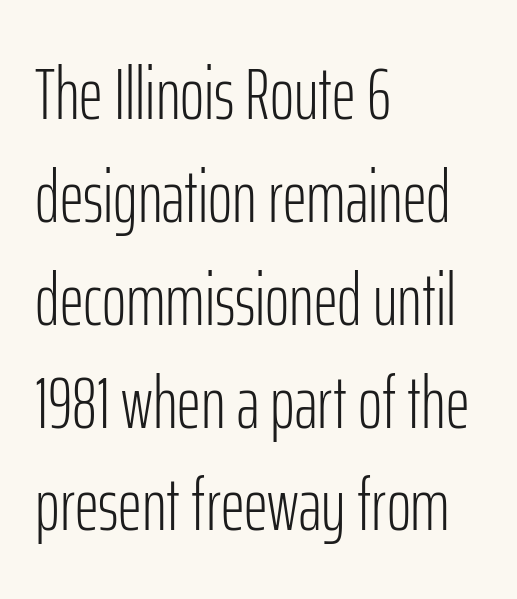
The image shows 74 px light, condensed sans-serif type, upright; set left-aligned, normal line spacing (1.39x), normal letter spacing, not underlined; low stroke contrast and a medium x-height.
